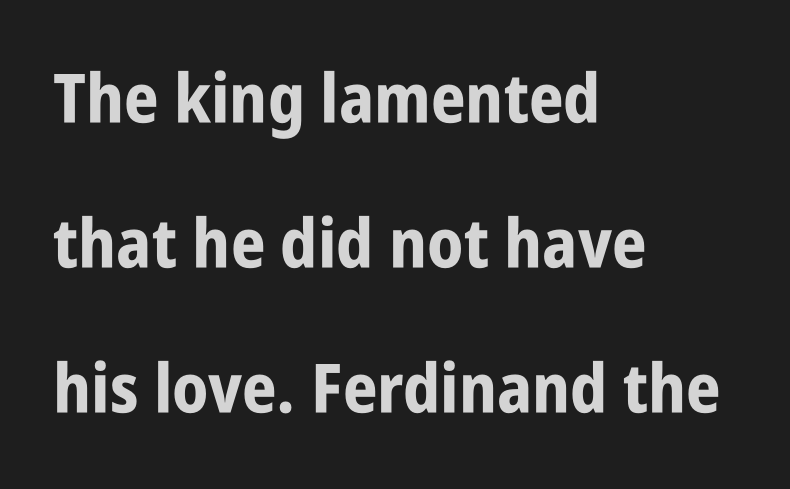
Anything drawn beneath the words? Only blank space. Unlike italic type, these characters show no tilt at all. Compared with typical body copy, the letter spacing here is the same. These lines stand farther apart than default settings would place them. I'd call this a sans setting — the letters go barefoot.
